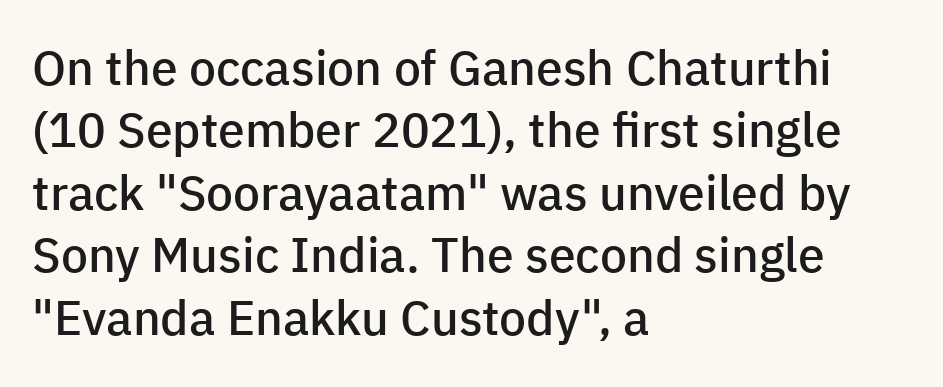
The image shows 48 px semibold sans-serif type, upright; set left-aligned, normal line spacing (1.3x), normal letter spacing, not underlined; low stroke contrast and a medium x-height.
